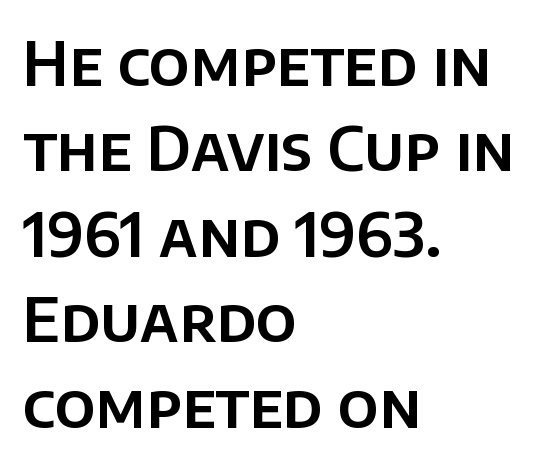
Which margin do the lines hug? The left one — the right edge is uneven. The type family on display is of the sans-serif kind. Baseline-to-baseline distance is the conventional proportion of letter height. Lines of text with bare space underneath. Here the glyphs are tracked normally, forming tight word shapes.
